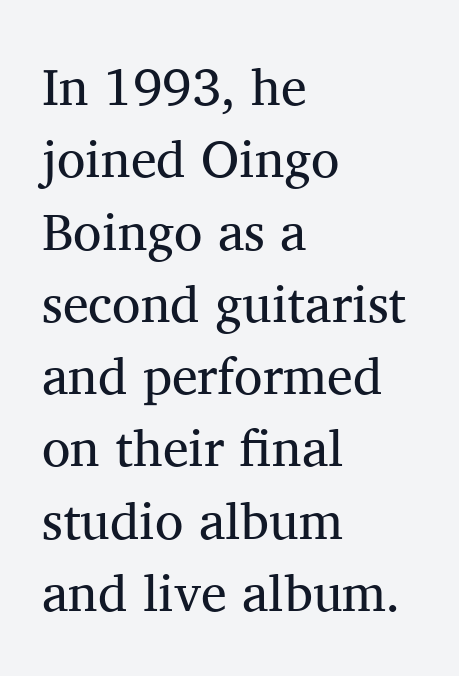
Nobody touched the tracking dial on this one. The rag falls on the right side of this text block. This is the regular roman posture of the typeface. Caption: face not bold, strokes unweighted. The characters display serif detailing at their extremities. Each letter keeps its own natural width here, so spacing adapts to shape.
